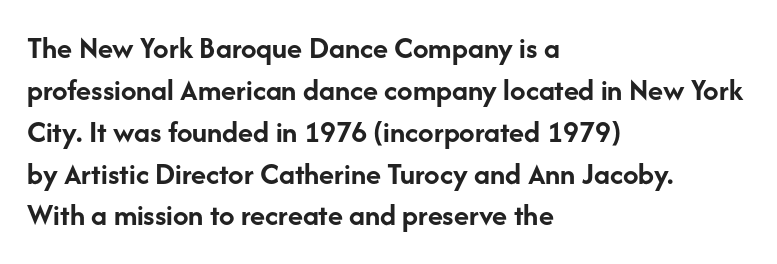
The image shows 31 px semibold sans-serif type, upright; set left-aligned, normal line spacing (1.35x), normal letter spacing, not underlined; low stroke contrast and a medium x-height.
